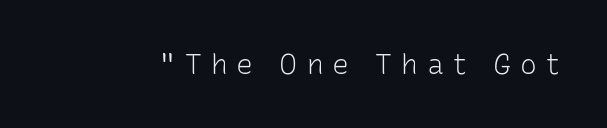
The image shows 28 px light sans-serif type, upright; set unusually wide letter spacing (+0.32 em), not underlined; low stroke contrast and a medium x-height.
